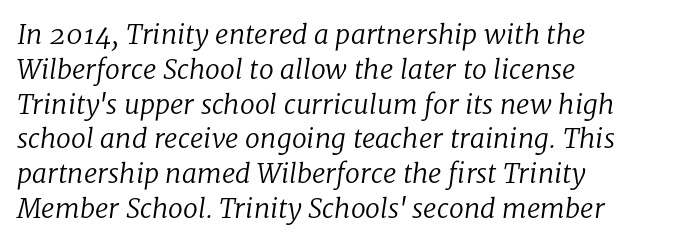
The image shows 27 px text type, italic (leaning right); set left-aligned, normal line spacing (1.29x), normal letter spacing, not underlined.
